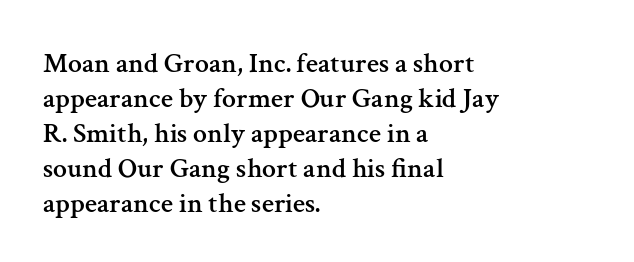
Clear beneath every line of the passage. In terms of leading, this rendering sits right in the middle. This sample has the flowing, uneven cadence of proportional lettering. These lines are set flush left with a ragged right edge. What stands out about the letter spacing? Nothing — it is the standard amount.
